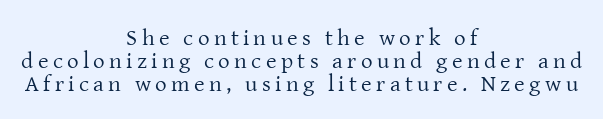
Q: Is the text bold? A: No.
Q: Is the text italic (slanted)? A: No, it is upright.
Q: Is the text underlined? A: No.
Q: How is the paragraph aligned? A: Centered.
Q: Is the spacing between lines tight, normal or loose? A: Tight.
